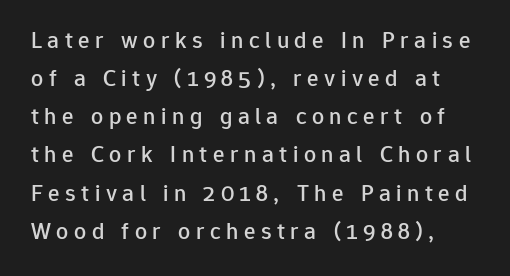
The image shows 24 px text type, upright; set left-aligned, normal line spacing (1.59x), unusually wide letter spacing (+0.23 em), not underlined.
